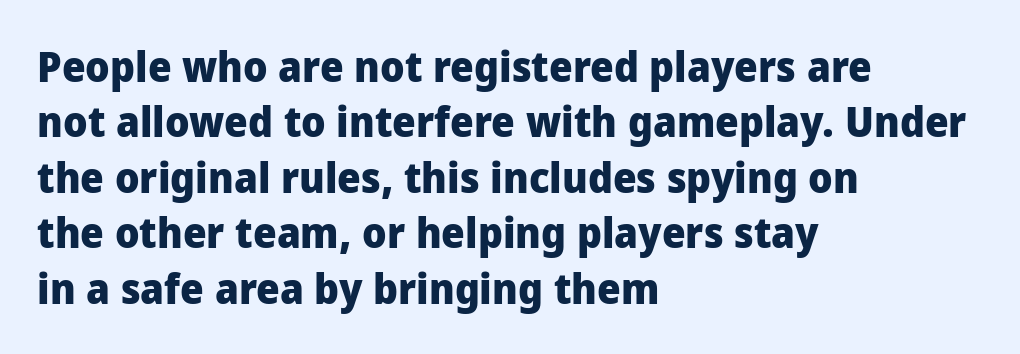
The image shows 42 px heavy sans-serif type, upright; set left-aligned, normal line spacing (1.32x), normal letter spacing, not underlined; low stroke contrast and a medium x-height.
